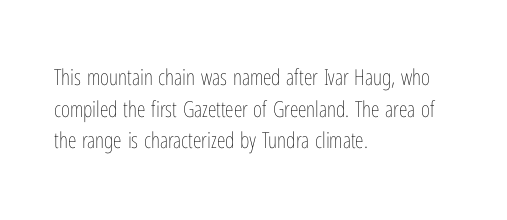
The image shows 22 px text type, upright; set left-aligned, normal line spacing (1.44x), normal letter spacing, not underlined.
